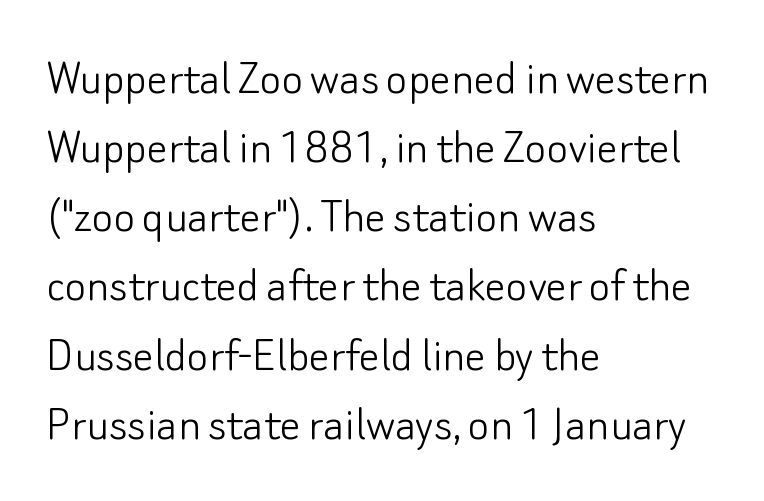
Q: Is the text bold? A: No.
Q: Is the text italic (slanted)? A: No, it is upright.
Q: Is the typeface a serif or a sans-serif typeface? A: Sans-serif.
Q: Is the text underlined? A: No.
Q: How is the paragraph aligned? A: Left-aligned.
Q: Is the spacing between letters normal or unusually wide? A: Normal.
Q: Is the spacing between lines tight, normal or loose? A: Normal.
Q: Width (condensed, normal, or wide)? A: Normal.
Q: Stroke contrast? A: Low.
Q: x-height? A: Small.
Q: Monospaced? A: No.
